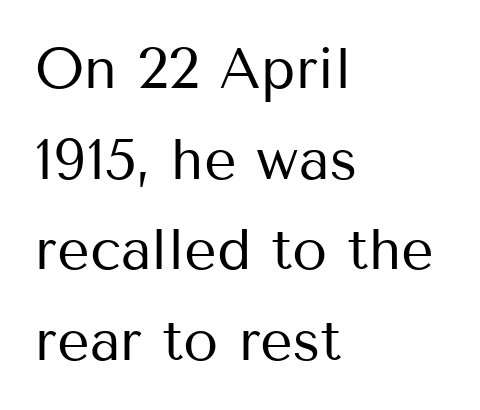
{"serif": "no", "italic": "no", "bold": "no", "weight": "regular", "width": "normal", "stroke_contrast": "medium", "x_height": "medium", "monospaced": "no", "underline": "no", "align": "left", "line_spacing": "normal", "line_spacing_ratio": 1.59, "letter_spacing": "normal", "letter_spacing_em": 0.0, "glyph_px": 57}
